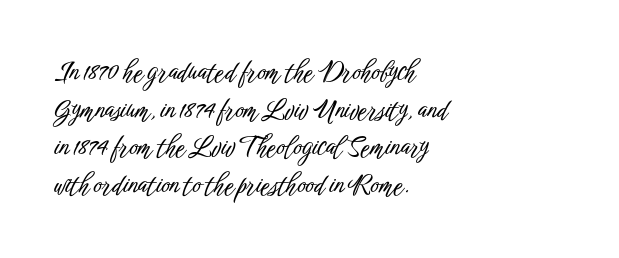
{"underline": "no", "align": "left", "line_spacing": "normal", "line_spacing_ratio": 1.45, "letter_spacing": "normal", "letter_spacing_em": 0.0, "glyph_px": 26}
